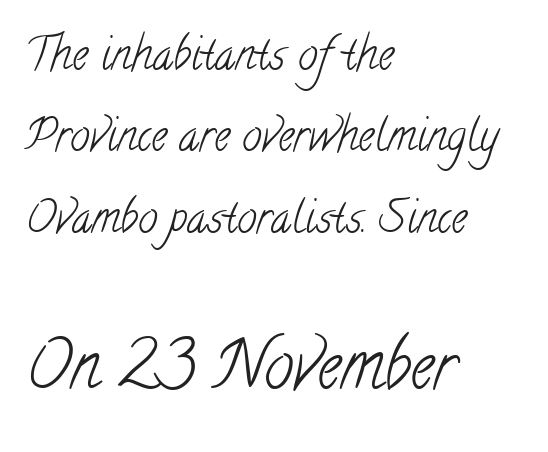
The strokes carry an ordinary text weight at most. Honestly, there is no underline to notice here at all. Spacing between characters is what you'd get straight out of the box. Proportional: the letters do not fall into vertical columns. The typesetter chose a ragged-right arrangement here.
